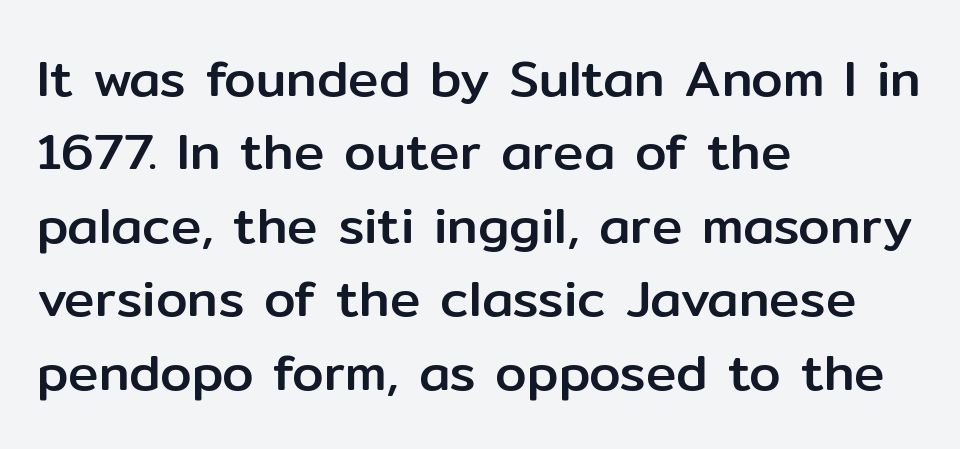
Q: Is the text italic (slanted)? A: No, it is upright.
Q: Is the typeface a serif or a sans-serif typeface? A: Sans-serif.
Q: Is the text underlined? A: No.
Q: How is the paragraph aligned? A: Left-aligned.
Q: Is the spacing between letters normal or unusually wide? A: Normal.
Q: Is the spacing between lines tight, normal or loose? A: Normal.
Q: Width (condensed, normal, or wide)? A: Normal.
Q: Stroke contrast? A: Low.
Q: x-height? A: Medium.
Q: Monospaced? A: No.
